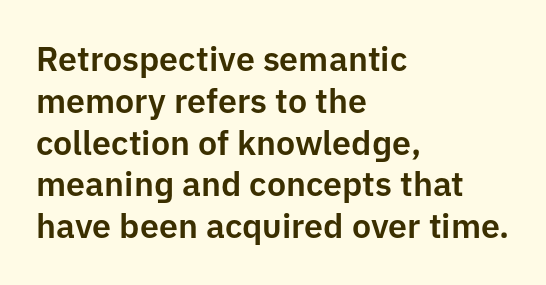
The image shows 34 px sans-serif type, upright; set left-aligned, line spacing 1.23x, normal letter spacing, not underlined; low stroke contrast and a medium x-height.
